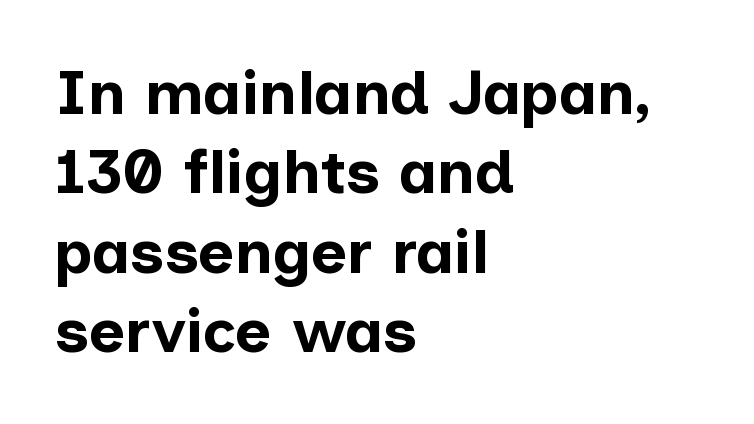
{"serif": "no", "italic": "no", "bold": "yes", "weight": "bold", "width": "normal", "stroke_contrast": "low", "x_height": "medium", "monospaced": "no", "underline": "no", "align": "left", "line_spacing": "normal", "line_spacing_ratio": 1.28, "letter_spacing": "normal", "letter_spacing_em": 0.0, "glyph_px": 62}
